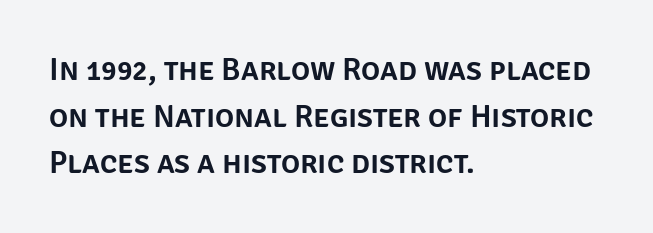
Q: Is the text italic (slanted)? A: No, it is upright.
Q: Is the typeface a serif or a sans-serif typeface? A: Sans-serif.
Q: Is the text underlined? A: No.
Q: How is the paragraph aligned? A: Left-aligned.
Q: Is the spacing between letters normal or unusually wide? A: Normal.
Q: Is the spacing between lines tight, normal or loose? A: Normal.
Q: Width (condensed, normal, or wide)? A: Normal.
Q: Stroke contrast? A: Low.
Q: x-height? A: Large.
Q: Monospaced? A: No.
